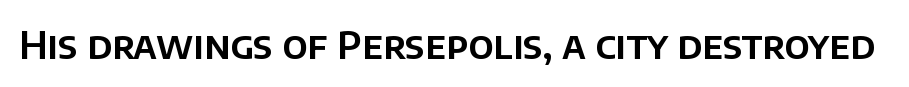
Beneath every word, the page is bare. Varying glyph widths throughout — classic text-font behaviour. Are there feet on the stems? There aren't — it's a sans. Every stem runs plumb, perpendicular to the baseline. The rendering keeps characters at their native spacing.
